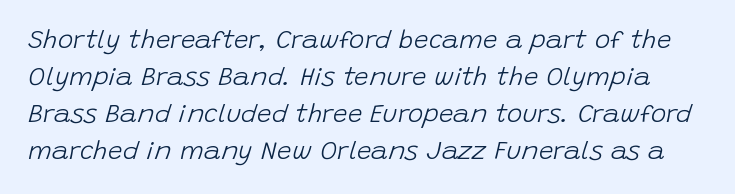
{"italic": "yes", "lean": "right", "slant_degrees": 15, "bold": "no", "underline": "no", "line_spacing": "normal", "line_spacing_ratio": 1.42, "letter_spacing": "normal", "letter_spacing_em": 0.0, "glyph_px": 26}
